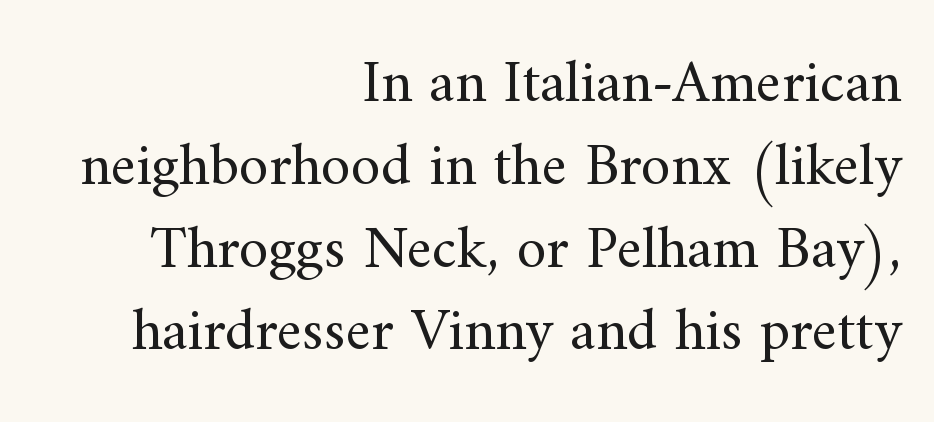
The image shows 60 px regular-weight serif type, upright; set right-aligned, normal line spacing (1.38x), normal letter spacing, not underlined; medium stroke contrast and a small x-height.
